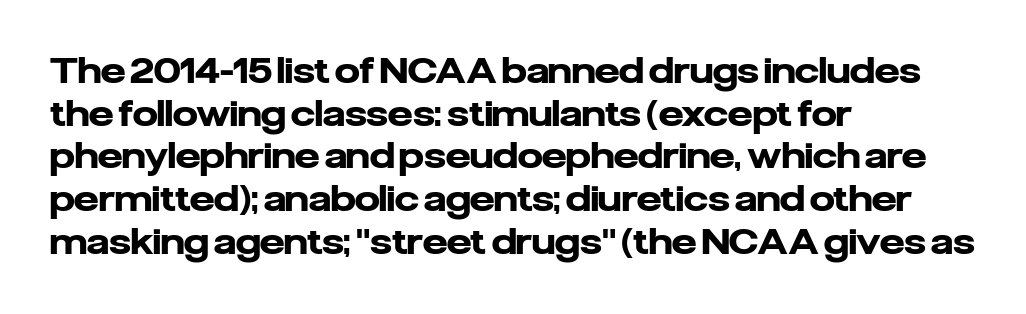
Q: Is the text bold? A: Yes.
Q: Is the text italic (slanted)? A: No, it is upright.
Q: Is the typeface a serif or a sans-serif typeface? A: Sans-serif.
Q: Is the text underlined? A: No.
Q: How is the paragraph aligned? A: Left-aligned.
Q: Is the spacing between letters normal or unusually wide? A: Normal.
Q: Width (condensed, normal, or wide)? A: Normal.
Q: Stroke contrast? A: Low.
Q: x-height? A: Medium.
Q: Monospaced? A: No.
